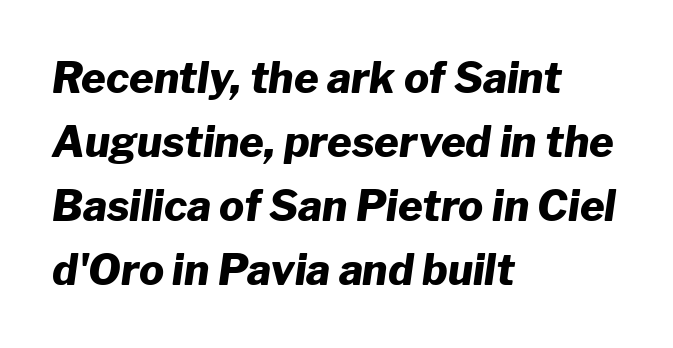
Heavy, bold letterforms. Proportional: the letters do not fall into vertical columns. The ragged edge is on the right, which tells us the setting is flush left. The face used here has a pronounced slope to its letters. Beneath every word, the page is bare.
